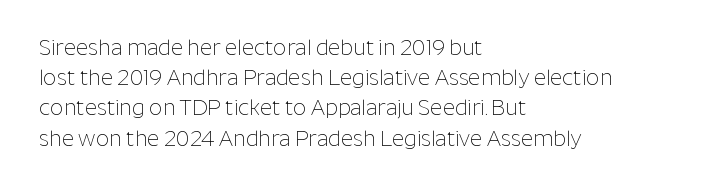
Q: Is the text bold? A: No.
Q: Is the text italic (slanted)? A: No, it is upright.
Q: Is the text underlined? A: No.
Q: How is the paragraph aligned? A: Left-aligned.
Q: Is the spacing between letters normal or unusually wide? A: Normal.
Q: Is the spacing between lines tight, normal or loose? A: Normal.
